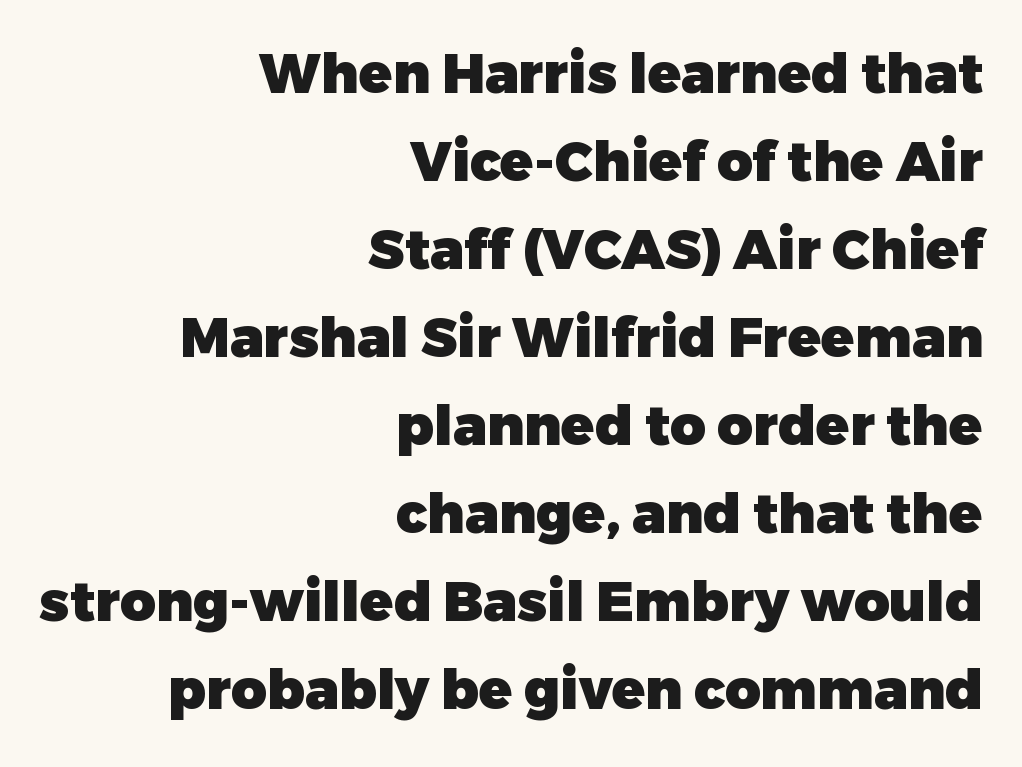
The image shows 55 px heavy sans-serif type, upright; set right-aligned, normal line spacing (1.6x), normal letter spacing, not underlined; low stroke contrast and a medium x-height.
